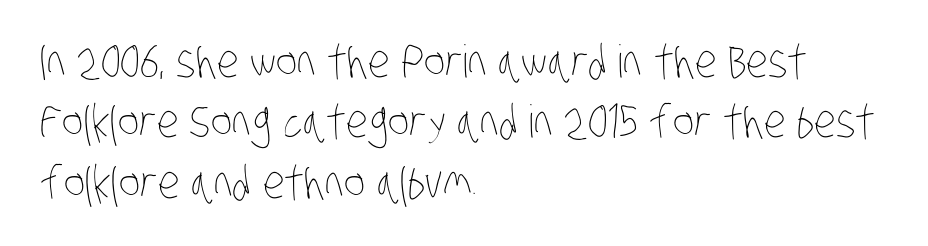
The image shows 45 px thin, condensed type; set left-aligned, normal line spacing (1.34x), normal letter spacing, not underlined; low stroke contrast and a large x-height.
